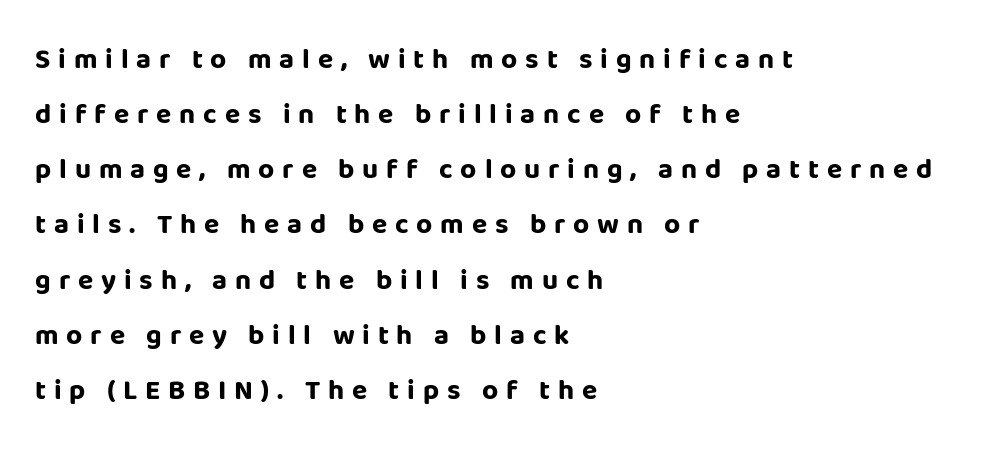
The passage shown is typeset with a sans-serif family. Leading: increased. The passage shown has open, widely tracked lettering throughout. Only glyphs here, with clear space below each row. The passage shown is typed in a proportional face where columns would drift. Each line starts at the same left margin while the right side varies.
